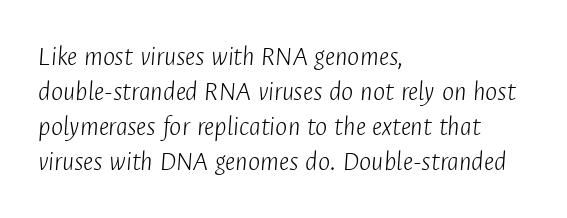
{"italic": "yes", "lean": "right", "slant_degrees": 4, "bold": "no", "weight": "light", "width": "condensed", "stroke_contrast": "low", "x_height": "medium", "monospaced": "no", "underline": "no", "align": "left", "line_spacing_ratio": 1.21, "letter_spacing": "normal", "letter_spacing_em": 0.0, "glyph_px": 29}
